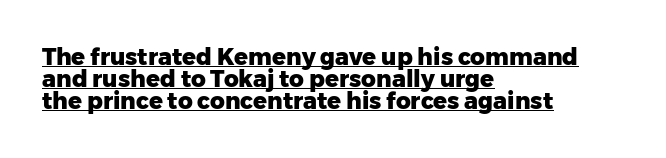
The rendering uses a small line-height, squeezing the rows. The horizontal fit of the characters is conventional and even. Ascenders rise straight up at ninety degrees. All the whitespace from short lines collects on the right.
